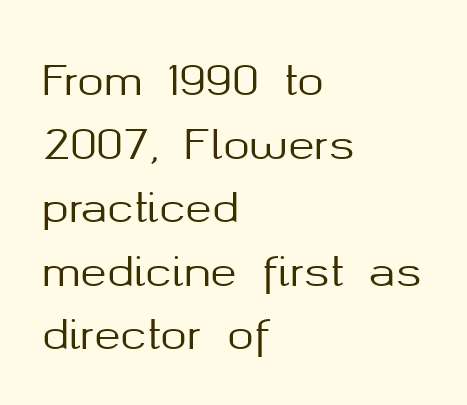
The image shows 40 px sans-serif type, upright; set left-aligned, normal line spacing (1.59x), normal letter spacing, not underlined; medium stroke contrast and a medium x-height.
